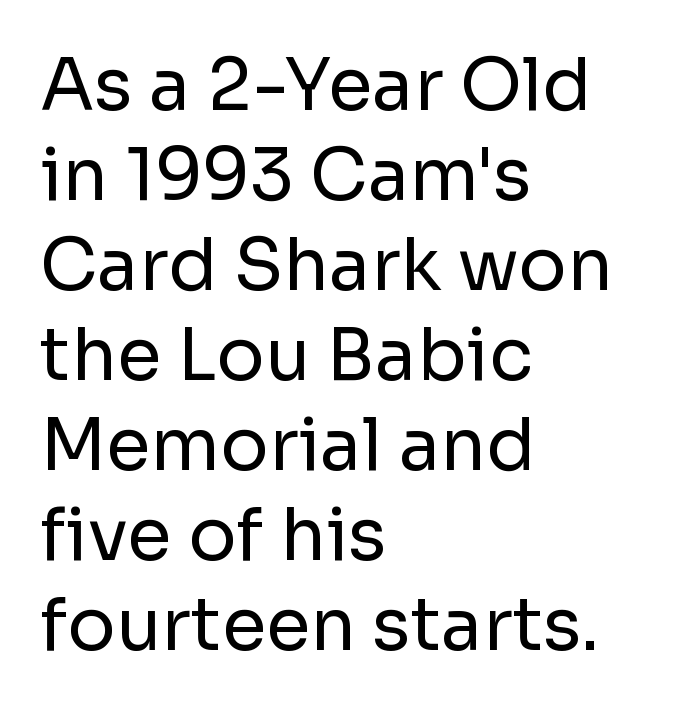
Q: Is the text bold? A: No.
Q: Is the text italic (slanted)? A: No, it is upright.
Q: Is the typeface a serif or a sans-serif typeface? A: Sans-serif.
Q: Is the text underlined? A: No.
Q: How is the paragraph aligned? A: Left-aligned.
Q: Is the spacing between letters normal or unusually wide? A: Normal.
Q: Is the spacing between lines tight, normal or loose? A: Normal.
Q: Width (condensed, normal, or wide)? A: Normal.
Q: Stroke contrast? A: Low.
Q: x-height? A: Medium.
Q: Monospaced? A: No.
